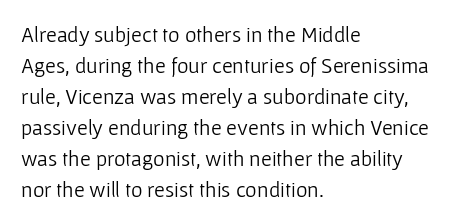
Q: Is the text bold? A: No.
Q: Is the text italic (slanted)? A: No, it is upright.
Q: Is the text underlined? A: No.
Q: How is the paragraph aligned? A: Left-aligned.
Q: Is the spacing between letters normal or unusually wide? A: Normal.
Q: Is the spacing between lines tight, normal or loose? A: Normal.
